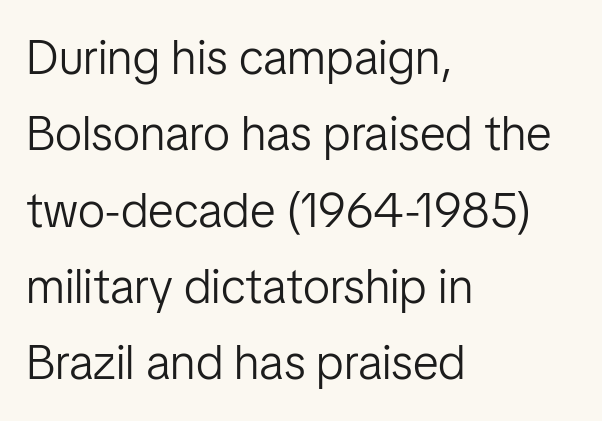
Here the designer chose a conventional face with non-uniform glyph widths. The font is comparable to plain body text, perhaps lighter. Is there any slant? The stems are plumb. What stands out about the letter spacing? Nothing — it is the standard amount.
